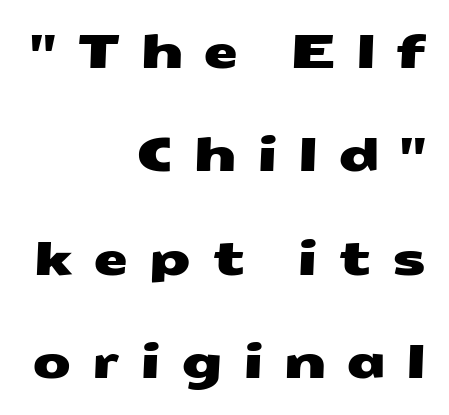
The image shows 45 px wide sans-serif type; set right-aligned, loose line spacing (2.3x), unusually wide letter spacing (+0.45 em), not underlined; medium stroke contrast and a medium x-height.
